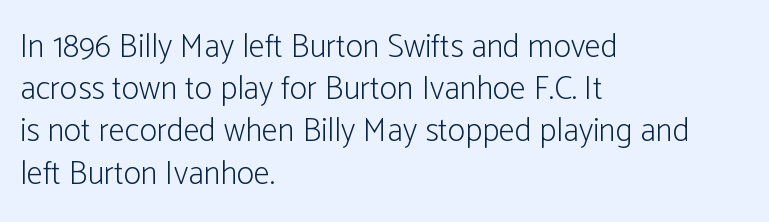
{"serif": "no", "italic": "no", "bold": "no", "weight": "light", "width": "condensed", "stroke_contrast": "low", "x_height": "medium", "monospaced": "no", "underline": "no", "align": "left", "line_spacing": "normal", "line_spacing_ratio": 1.28, "letter_spacing": "normal", "letter_spacing_em": 0.0, "glyph_px": 33}
